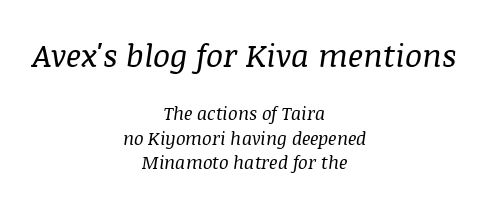
Q: Is the text bold? A: No.
Q: Is the text italic (slanted)? A: Yes, it leans right by about 8 degrees.
Q: Is the typeface a serif or a sans-serif typeface? A: Serif.
Q: Is the text underlined? A: No.
Q: How is the paragraph aligned? A: Centered.
Q: Is the spacing between letters normal or unusually wide? A: Normal.
Q: Is the spacing between lines tight, normal or loose? A: Normal.
Q: Which block of text is set in a larger size, the first (top) or the second (bottom)? A: The first (top) one.
Q: Width (condensed, normal, or wide)? A: Normal.
Q: Stroke contrast? A: Medium.
Q: x-height? A: Large.
Q: Monospaced? A: No.
